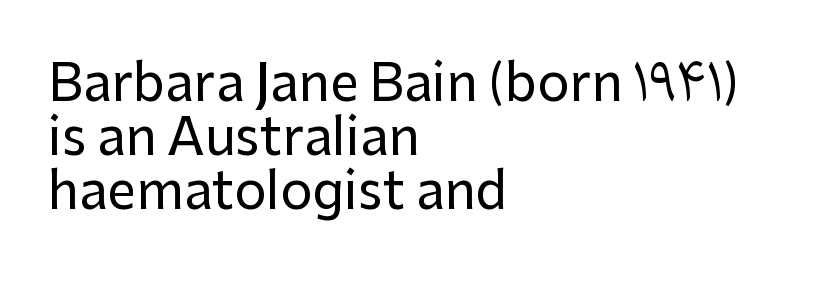
The image shows 51 px sans-serif type, upright; set left-aligned, tight line spacing (1.06x), normal letter spacing, not underlined; low stroke contrast and a medium x-height.
